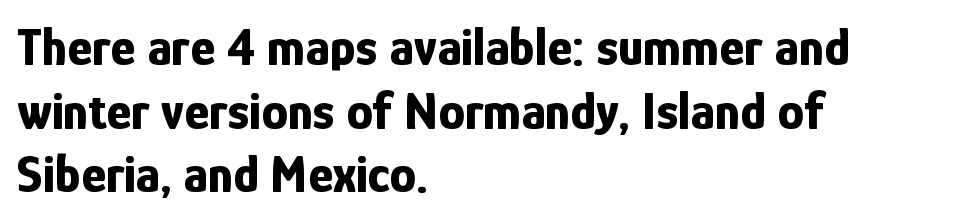
The characters display no serif detailing; their extremities are plain. Anything drawn beneath the words? Only blank space. You could not count columns in this text — the font is proportionally spaced. There is no visible air inserted between adjacent glyphs. This sample uses an upright cut, with every glyph sitting square on the baseline. These lines carry a lot of weight — the face is fully bold.
